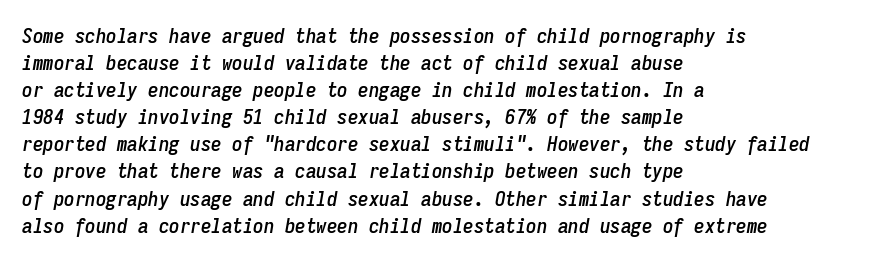
Q: Is the text italic (slanted)? A: Yes, it leans right by about 9 degrees.
Q: Is the text underlined? A: No.
Q: How is the paragraph aligned? A: Left-aligned.
Q: Is the spacing between letters normal or unusually wide? A: Normal.
Q: Is the spacing between lines tight, normal or loose? A: Normal.
